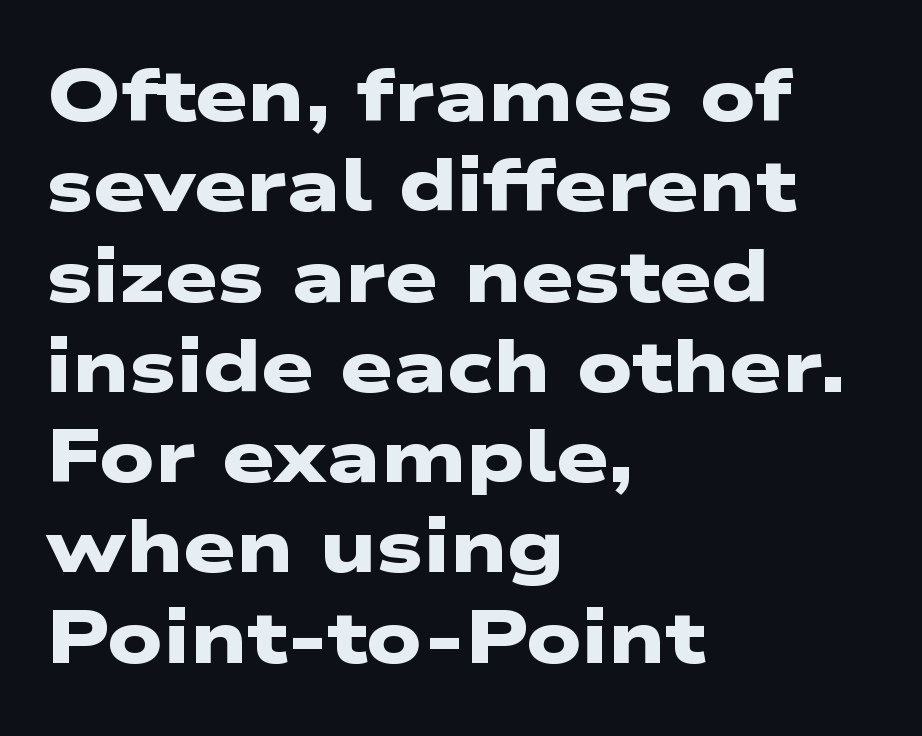
The image shows 74 px heavy, wide sans-serif type; set left-aligned, line spacing 1.22x, normal letter spacing, not underlined; low stroke contrast and a medium x-height.
